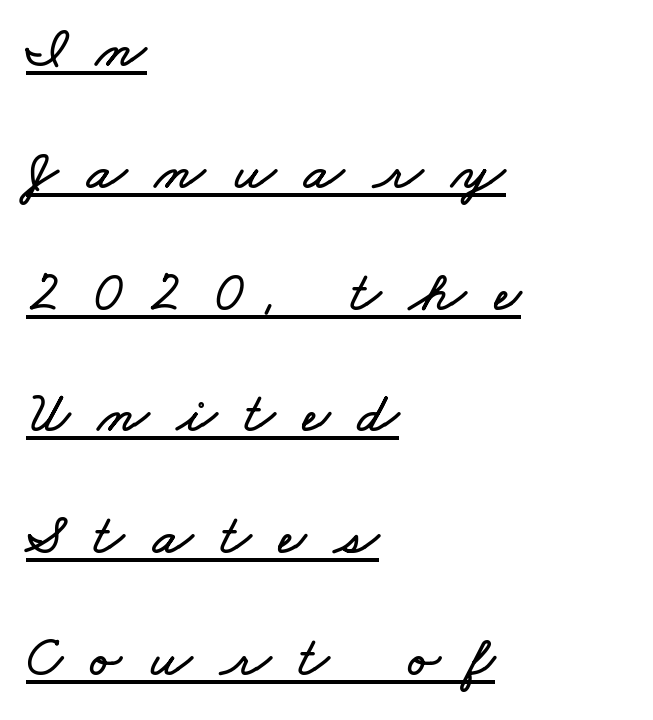
Q: Is the text underlined? A: Yes.
Q: How is the paragraph aligned? A: Left-aligned.
Q: Is the spacing between letters normal or unusually wide? A: Unusually wide.
Q: Is the spacing between lines tight, normal or loose? A: Loose.
Q: Width (condensed, normal, or wide)? A: Wide.
Q: Stroke contrast? A: Low.
Q: x-height? A: Small.
Q: Monospaced? A: No.
